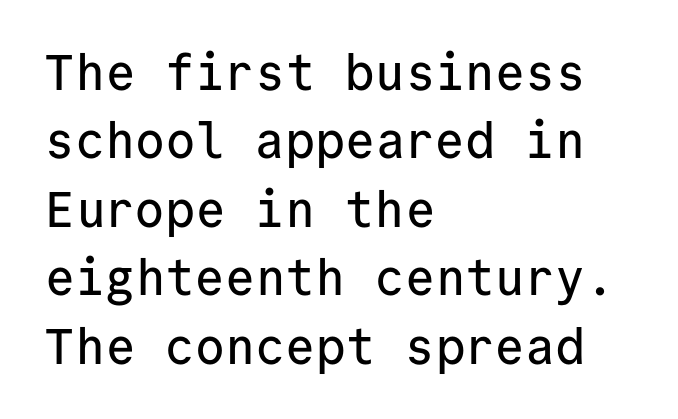
Tall strokes in this sample are plumb rather than angled. Note the uniform advance width — an 'i' takes as much space as an 'm'. The letters sit at their default tracking, neither squeezed nor spread. Casual observation: everything's shoved over to the left. Normally led — the rows are evenly, conventionally spaced. You can tell from the bare stems that sans-serif type was used.
